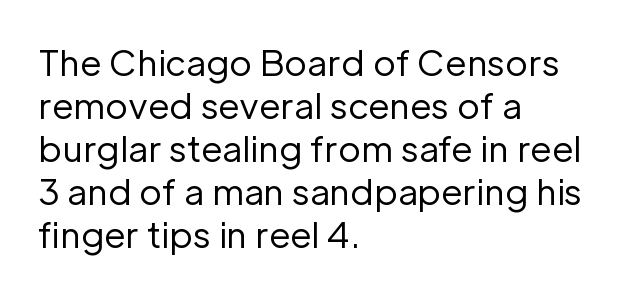
The face used here is rendered with its standard letterfit. The text block is weighted toward the left margin, trailing off unevenly rightward. Letters rest on an invisible, unmarked baseline. Nope, no serifs anywhere on these letters.
